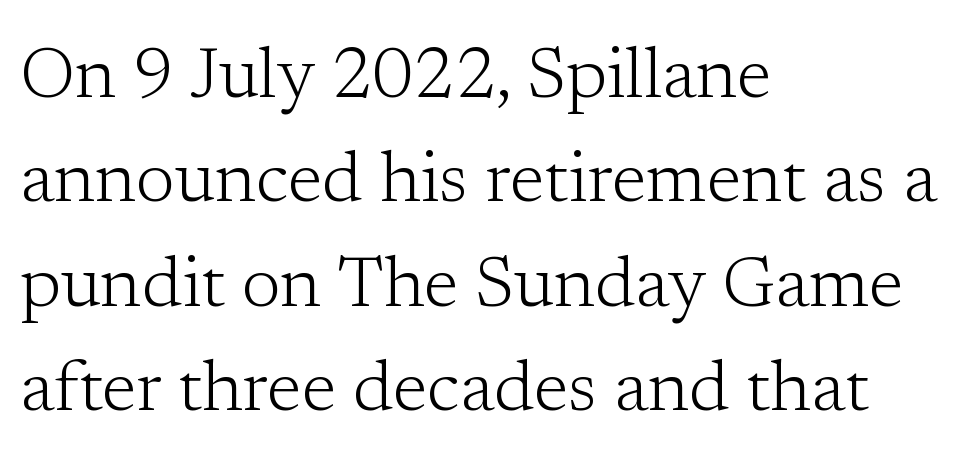
{"serif": "yes", "italic": "no", "bold": "no", "weight": "light", "width": "normal", "stroke_contrast": "low", "x_height": "medium", "monospaced": "no", "underline": "no", "align": "left", "line_spacing": "normal", "line_spacing_ratio": 1.47, "letter_spacing": "normal", "letter_spacing_em": 0.0, "glyph_px": 71}
